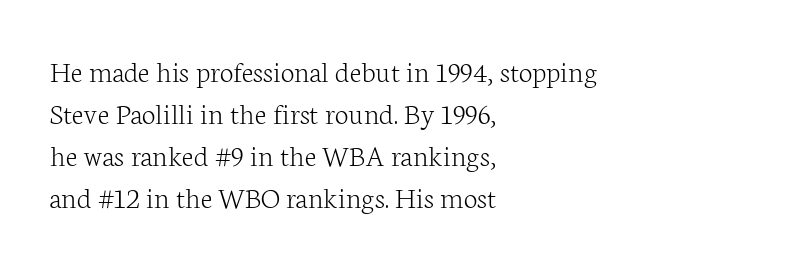
{"serif": "yes", "italic": "no", "bold": "no", "weight": "light", "width": "normal", "stroke_contrast": "low", "x_height": "medium", "monospaced": "no", "underline": "no", "align": "left", "line_spacing": "normal", "line_spacing_ratio": 1.36, "letter_spacing": "normal", "letter_spacing_em": 0.0, "glyph_px": 31}
